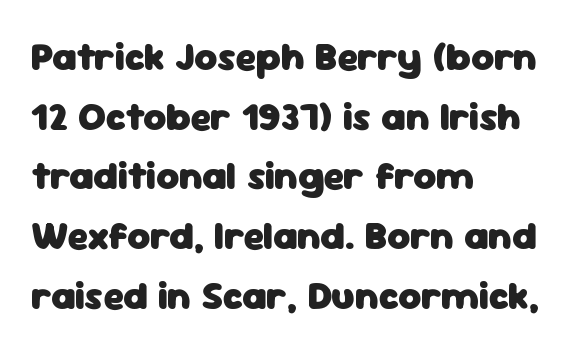
Q: Is the text bold? A: Yes.
Q: Is the text italic (slanted)? A: No, it is upright.
Q: Is the typeface a serif or a sans-serif typeface? A: Sans-serif.
Q: Is the text underlined? A: No.
Q: How is the paragraph aligned? A: Left-aligned.
Q: Is the spacing between letters normal or unusually wide? A: Normal.
Q: Is the spacing between lines tight, normal or loose? A: Normal.
Q: Width (condensed, normal, or wide)? A: Normal.
Q: Stroke contrast? A: Low.
Q: x-height? A: Medium.
Q: Monospaced? A: No.
